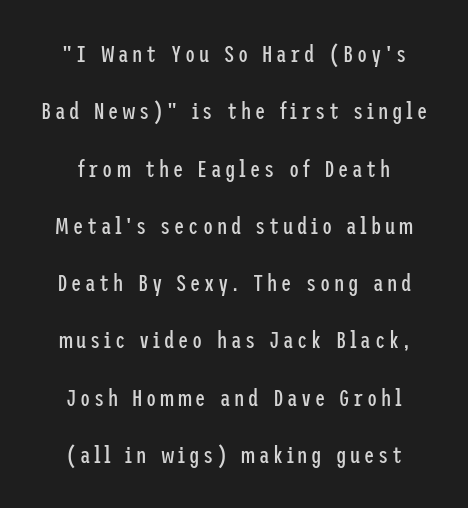
{"italic": "no", "bold": "no", "underline": "no", "line_spacing": "loose", "line_spacing_ratio": 2.49, "glyph_px": 23}
